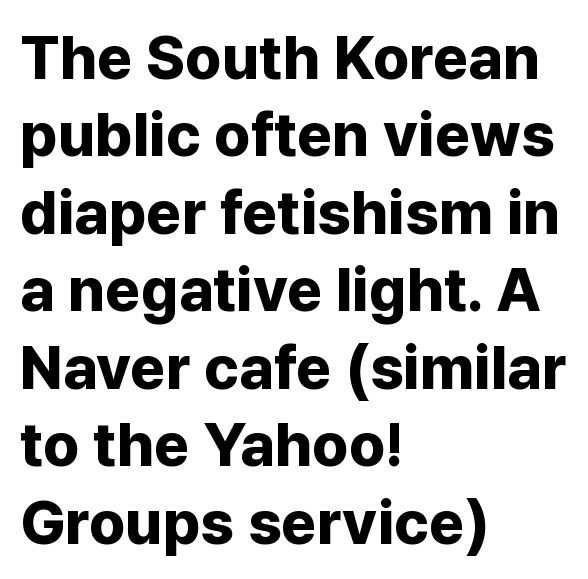
The passage is arranged the way most books set body copy — flush left. Typographically, this falls in the sans-serif category. Heavy, bold letterforms. The space directly below the letters is spotless. Characters follow at the spacing the type designer built in. These lines were composed using upright roman letters.
